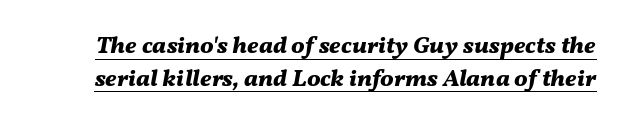
The image shows 24 px bold type, italic (leaning right); set normal line spacing (1.36x), normal letter spacing, underlined.
